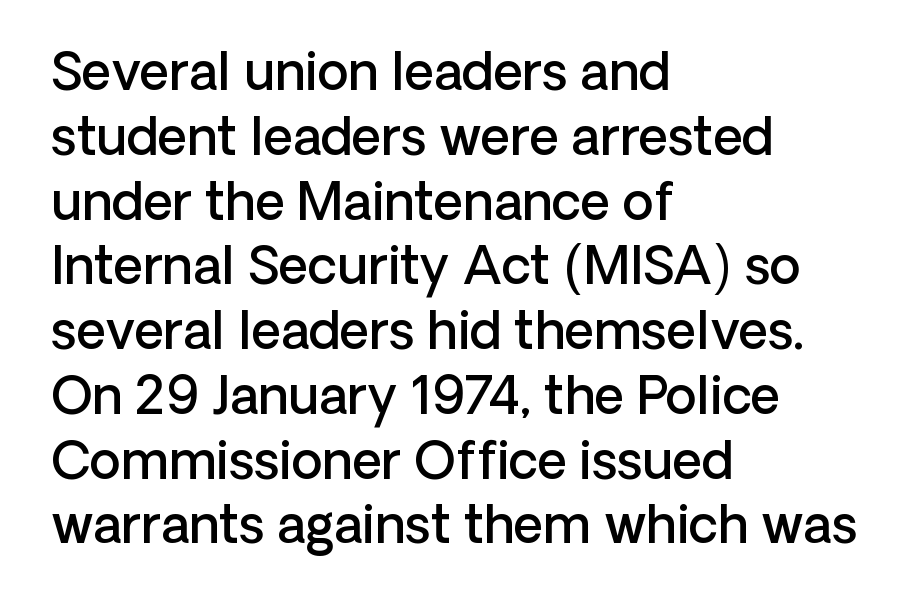
{"serif": "no", "italic": "no", "bold": "semi", "weight": "semibold", "width": "normal", "stroke_contrast": "low", "x_height": "medium", "monospaced": "no", "underline": "no", "align": "left", "line_spacing": "normal", "line_spacing_ratio": 1.27, "letter_spacing": "normal", "letter_spacing_em": 0.0, "glyph_px": 51}
